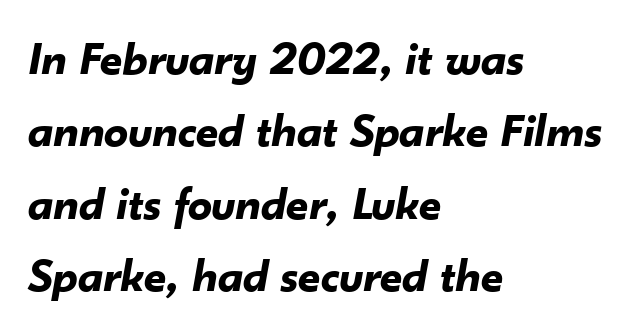
Q: Is the text bold? A: Yes.
Q: Is the text italic (slanted)? A: Yes, it leans right by about 10 degrees.
Q: Is the text underlined? A: No.
Q: How is the paragraph aligned? A: Left-aligned.
Q: Is the spacing between letters normal or unusually wide? A: Normal.
Q: Is the spacing between lines tight, normal or loose? A: Normal.
Q: Width (condensed, normal, or wide)? A: Normal.
Q: Stroke contrast? A: Low.
Q: x-height? A: Small.
Q: Monospaced? A: No.
